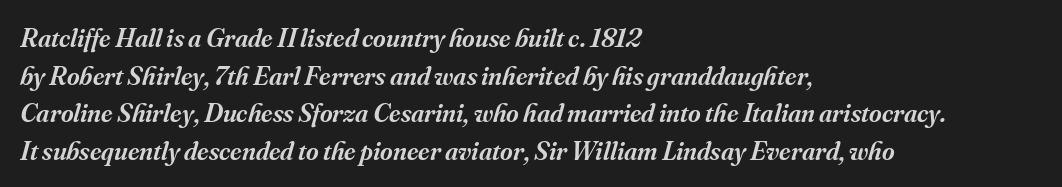
{"italic": "yes", "lean": "right", "slant_degrees": 16, "bold": "semi", "underline": "no", "align": "left", "line_spacing": "normal", "line_spacing_ratio": 1.39, "letter_spacing": "normal", "letter_spacing_em": 0.0, "glyph_px": 27}
